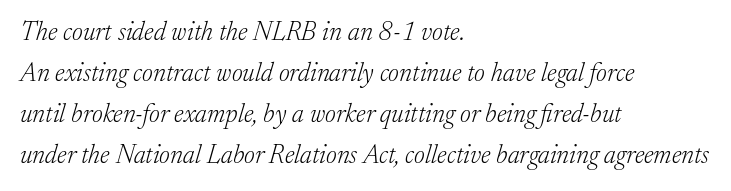
{"italic": "yes", "lean": "right", "slant_degrees": 17, "bold": "no", "underline": "no", "align": "left", "line_spacing": "normal", "line_spacing_ratio": 1.58, "letter_spacing": "normal", "letter_spacing_em": 0.0, "glyph_px": 26}
